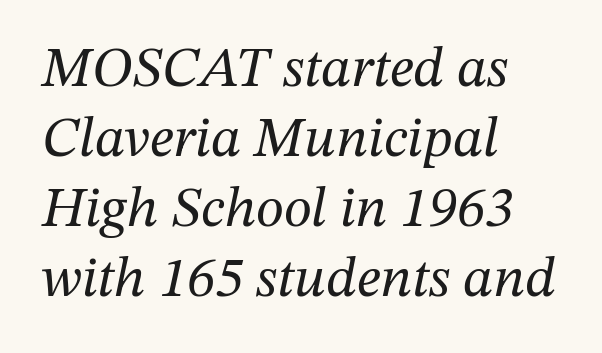
Which margin do the lines hug? The left one — the right edge is uneven. Beneath every word, the page is bare. Classification — serif. Character widths vary here, with narrow letters taking less room than wide ones. Is the type slanted? Yes — the strokes lean at a clear angle.
